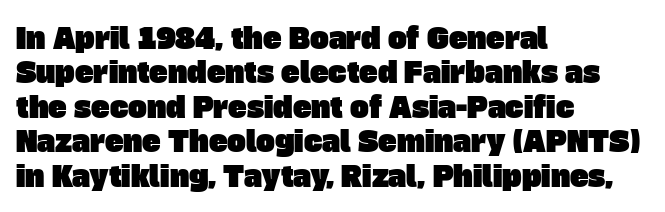
The image shows 28 px sans-serif type; set left-aligned, line spacing 1.23x, normal letter spacing, not underlined; low stroke contrast and a large x-height.
